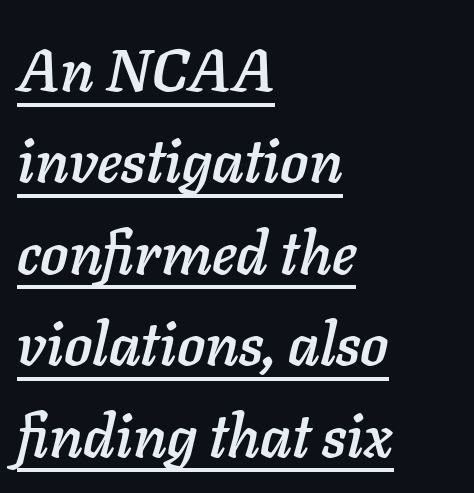
{"italic": "yes", "lean": "right", "slant_degrees": 11, "width": "normal", "stroke_contrast": "low", "x_height": "medium", "monospaced": "no", "underline": "yes", "align": "left", "line_spacing": "normal", "line_spacing_ratio": 1.55, "letter_spacing": "normal", "letter_spacing_em": 0.0, "glyph_px": 59}
